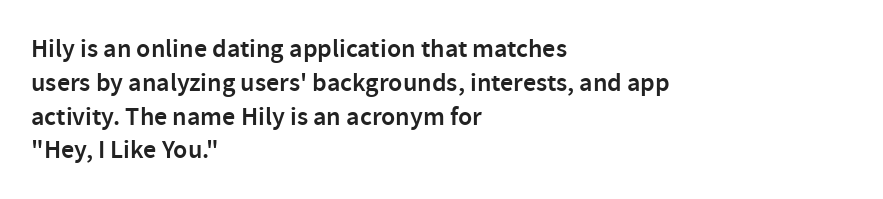
{"italic": "no", "bold": "semi", "underline": "no", "align": "left", "line_spacing": "normal", "line_spacing_ratio": 1.3, "letter_spacing": "normal", "letter_spacing_em": 0.0, "glyph_px": 26}
